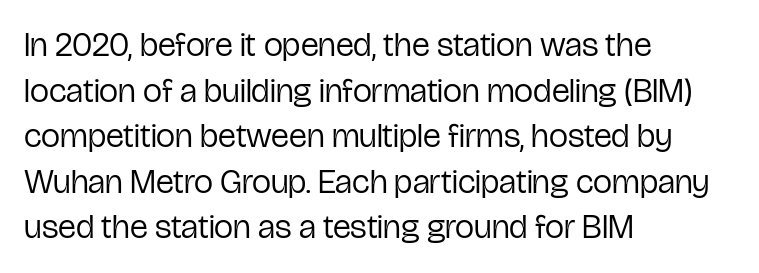
The image shows 34 px regular-weight, condensed sans-serif type, upright; set left-aligned, normal line spacing (1.34x), normal letter spacing, not underlined; low stroke contrast and a medium x-height.
